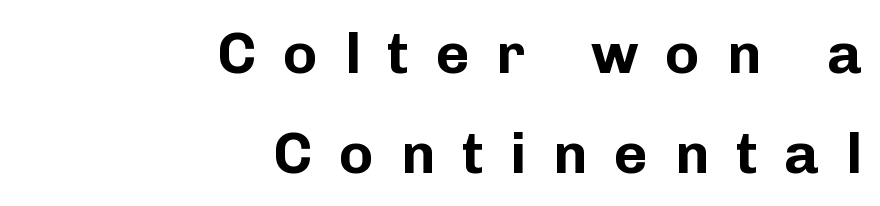
The passage shown has open, widely tracked lettering throughout. The baseline area is clear. Horizontal alignment here is rightward, an uncommon choice for prose. Tall strokes in this sample are plumb rather than angled. Note: no serifs on the glyphs.
